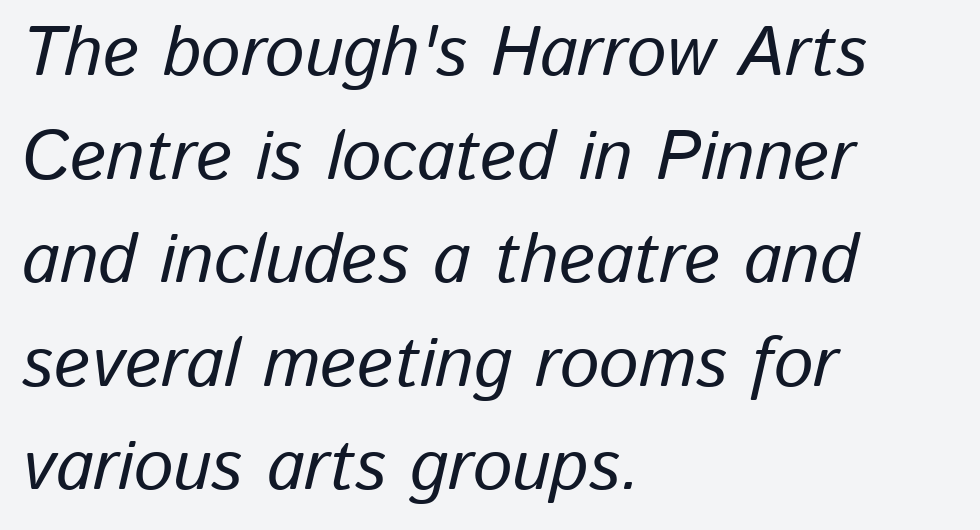
{"italic": "yes", "lean": "right", "slant_degrees": 13, "width": "normal", "stroke_contrast": "low", "x_height": "medium", "monospaced": "no", "underline": "no", "align": "left", "line_spacing": "normal", "line_spacing_ratio": 1.48, "letter_spacing": "normal", "letter_spacing_em": 0.0, "glyph_px": 70}
